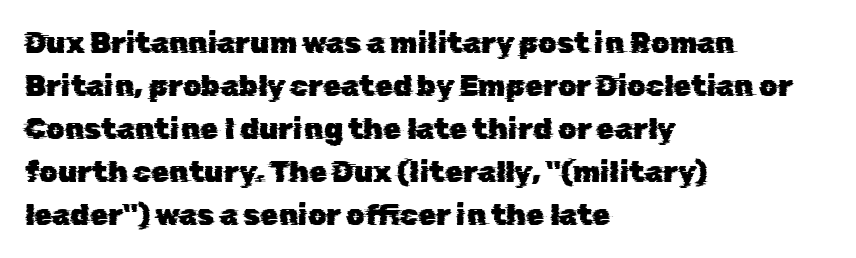
Q: Is the typeface a serif or a sans-serif typeface? A: Sans-serif.
Q: Is the text underlined? A: No.
Q: How is the paragraph aligned? A: Left-aligned.
Q: Is the spacing between letters normal or unusually wide? A: Normal.
Q: Is the spacing between lines tight, normal or loose? A: Normal.
Q: Width (condensed, normal, or wide)? A: Normal.
Q: Stroke contrast? A: Low.
Q: x-height? A: Medium.
Q: Monospaced? A: No.
